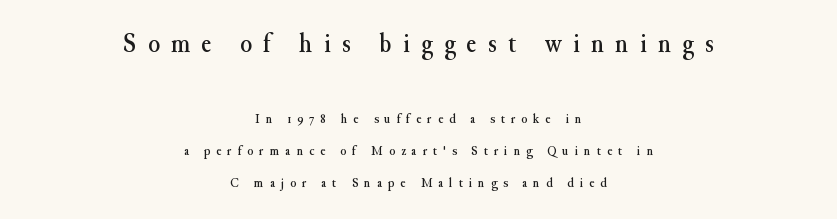
{"italic": "no", "underline": "no", "align": "center", "line_spacing": "loose", "line_spacing_ratio": 2.3, "letter_spacing": "wide", "letter_spacing_em": 0.42, "larger_block": "first", "size_ratio": 1.93, "glyph_px": 27}
